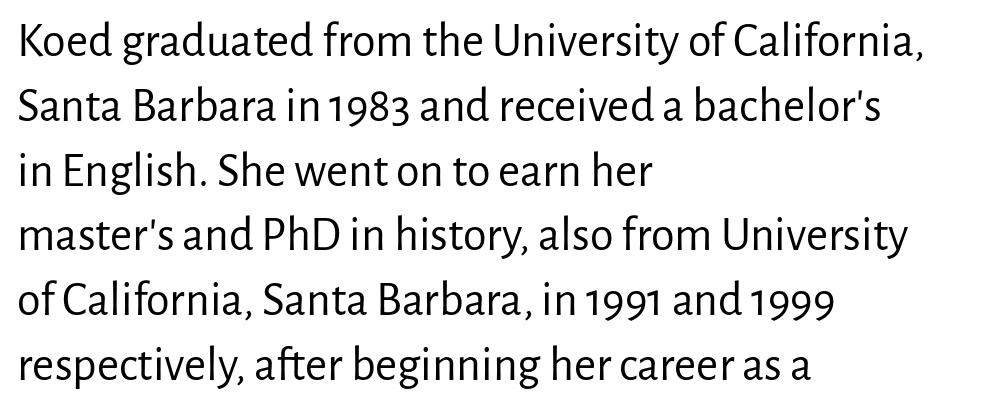
{"serif": "no", "italic": "no", "bold": "no", "weight": "regular", "width": "normal", "stroke_contrast": "low", "x_height": "medium", "monospaced": "no", "underline": "no", "align": "left", "line_spacing": "normal", "line_spacing_ratio": 1.35, "letter_spacing": "normal", "letter_spacing_em": 0.0, "glyph_px": 48}
